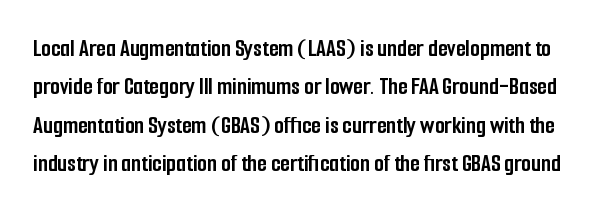
{"italic": "no", "bold": "yes", "underline": "no", "line_spacing": "normal", "line_spacing_ratio": 1.54, "letter_spacing": "normal", "letter_spacing_em": 0.0, "glyph_px": 25}
